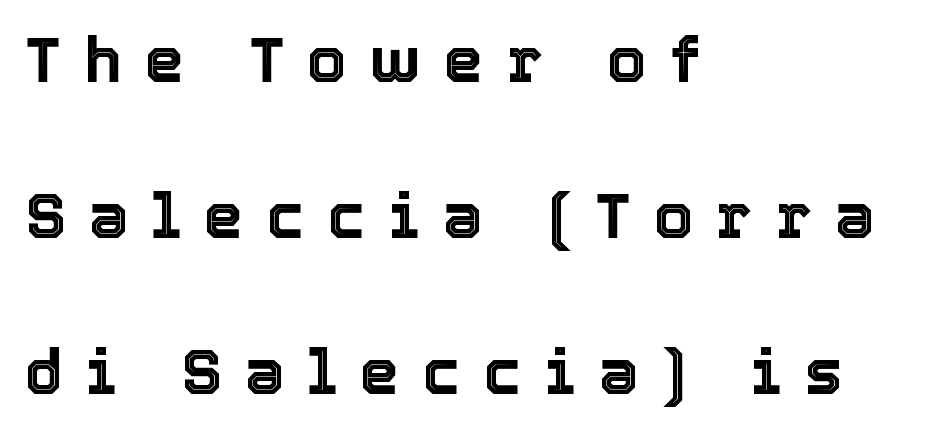
{"italic": "no", "width": "normal", "x_height": "medium", "monospaced": "no", "underline": "no", "align": "left", "line_spacing": "loose", "line_spacing_ratio": 2.48, "letter_spacing": "wide", "letter_spacing_em": 0.37, "glyph_px": 63}
